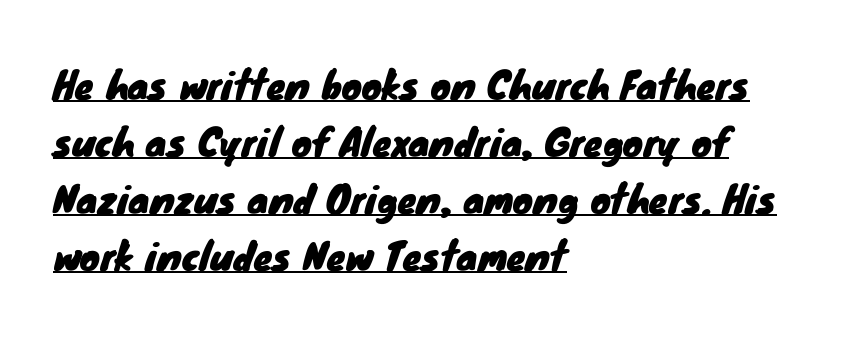
{"serif": "no", "width": "normal", "stroke_contrast": "low", "x_height": "small", "monospaced": "no", "underline": "yes", "align": "left", "line_spacing": "normal", "line_spacing_ratio": 1.5, "letter_spacing": "normal", "letter_spacing_em": 0.0, "glyph_px": 38}
